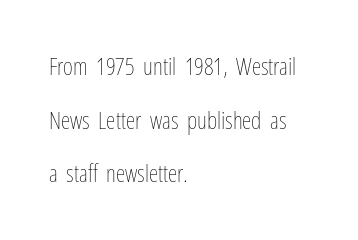
Q: Is the text bold? A: No.
Q: Is the text italic (slanted)? A: No, it is upright.
Q: Is the text underlined? A: No.
Q: How is the paragraph aligned? A: Left-aligned.
Q: Is the spacing between letters normal or unusually wide? A: Normal.
Q: Is the spacing between lines tight, normal or loose? A: Loose.
